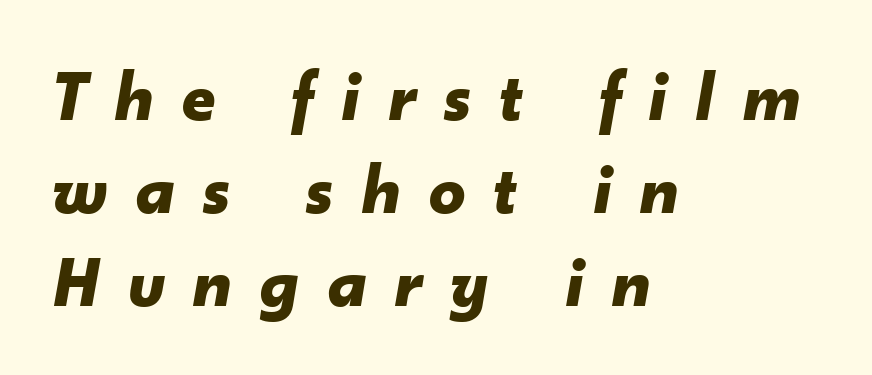
Q: Is the text bold? A: Yes.
Q: Is the text italic (slanted)? A: Yes, it leans right by about 10 degrees.
Q: Is the text underlined? A: No.
Q: How is the paragraph aligned? A: Left-aligned.
Q: Is the spacing between letters normal or unusually wide? A: Unusually wide.
Q: Is the spacing between lines tight, normal or loose? A: Normal.
Q: Width (condensed, normal, or wide)? A: Normal.
Q: Stroke contrast? A: Low.
Q: x-height? A: Small.
Q: Monospaced? A: No.
